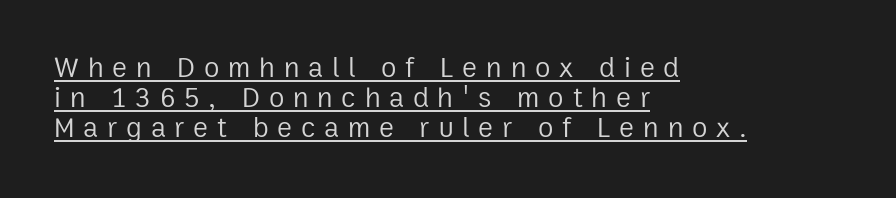
{"serif": "no", "italic": "no", "bold": "no", "weight": "regular", "width": "normal", "stroke_contrast": "low", "x_height": "medium", "monospaced": "no", "underline": "yes", "align": "left", "line_spacing": "tight", "line_spacing_ratio": 1.08, "letter_spacing": "wide", "letter_spacing_em": 0.32, "glyph_px": 28}
